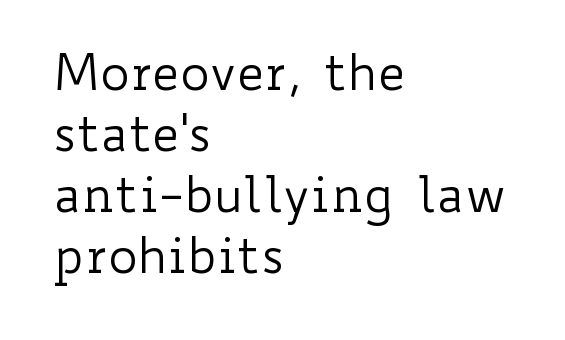
The image shows 50 px regular-weight, wide type, upright; set left-aligned, line spacing 1.22x, normal letter spacing, not underlined; low stroke contrast and a small x-height.
